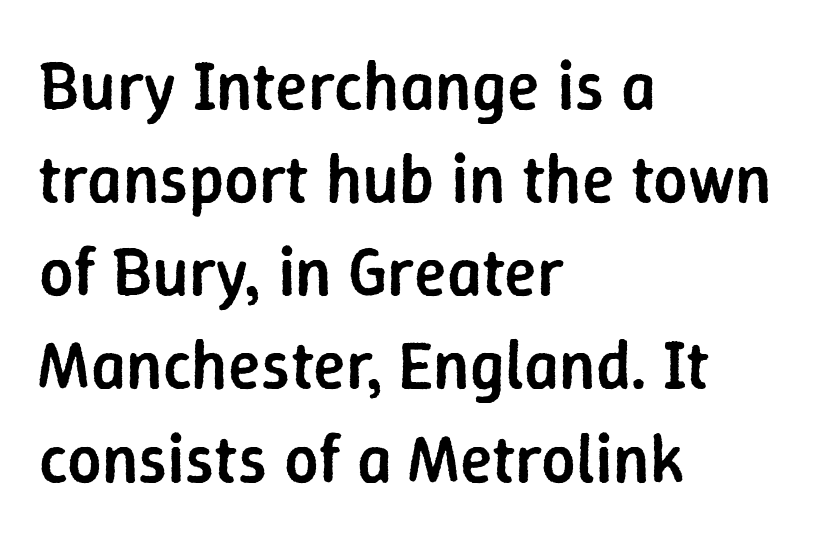
The image shows 68 px semibold sans-serif type, upright; set left-aligned, normal line spacing (1.37x), normal letter spacing, not underlined; low stroke contrast and a medium x-height.
